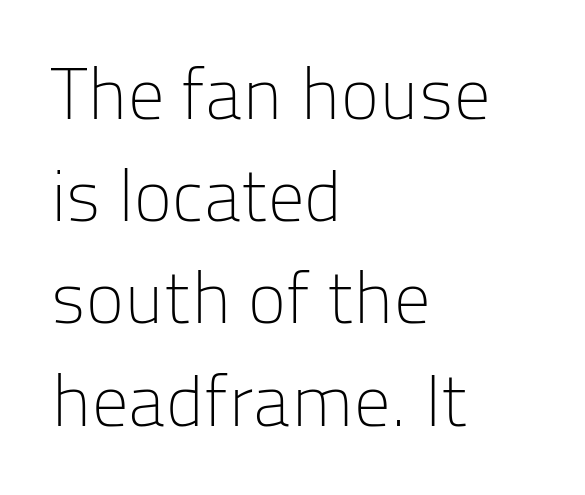
Nobody touched the tracking dial on this one. Weight class: somewhere from thin through regular. Vertical spacing — default. The letters stand upright; this is a roman face.
